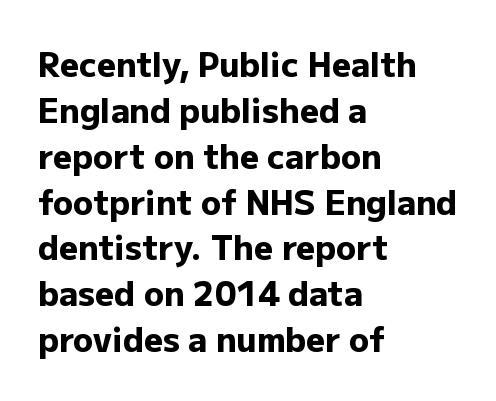
Q: Is the text bold? A: Yes.
Q: Is the text italic (slanted)? A: No, it is upright.
Q: Is the typeface a serif or a sans-serif typeface? A: Sans-serif.
Q: Is the text underlined? A: No.
Q: How is the paragraph aligned? A: Left-aligned.
Q: Is the spacing between letters normal or unusually wide? A: Normal.
Q: Is the spacing between lines tight, normal or loose? A: Normal.
Q: Width (condensed, normal, or wide)? A: Normal.
Q: Stroke contrast? A: Low.
Q: x-height? A: Medium.
Q: Monospaced? A: No.
